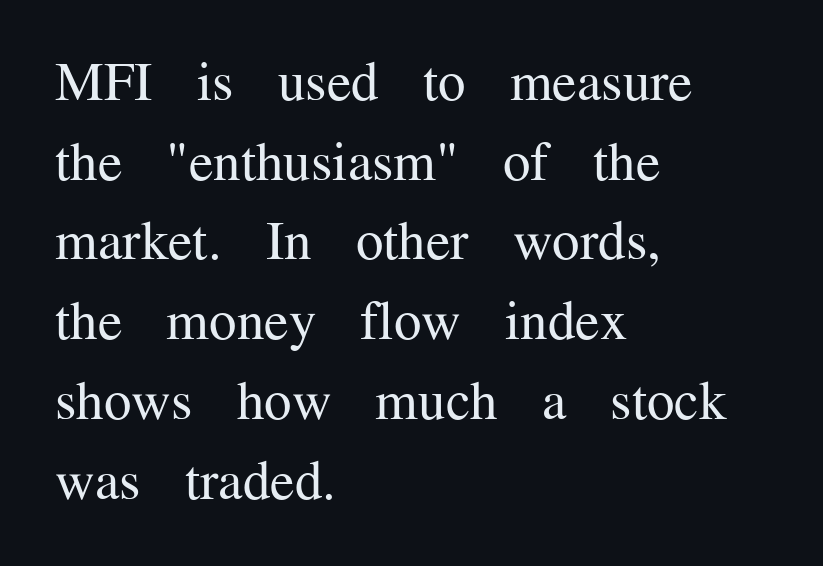
{"serif": "yes", "italic": "no", "bold": "no", "weight": "regular", "width": "normal", "stroke_contrast": "medium", "x_height": "medium", "monospaced": "no", "underline": "no", "align": "left", "line_spacing": "normal", "line_spacing_ratio": 1.45, "letter_spacing": "normal", "letter_spacing_em": 0.0, "glyph_px": 55}
